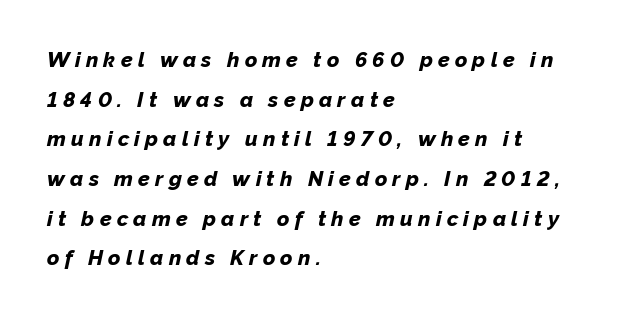
{"italic": "yes", "lean": "right", "slant_degrees": 12, "bold": "yes", "underline": "no", "align": "left", "line_spacing_ratio": 1.89, "letter_spacing": "wide", "letter_spacing_em": 0.25, "glyph_px": 21}
